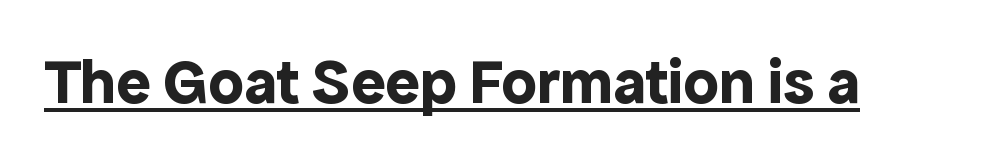
You'd pick this weight for a headline — it's a proper bold. Tracking here is standard; glyphs follow each other at the usual distance. A typesetter would mark this as roman, not italic. The face used here is proportionally spaced, like ordinary book or web type. The characters display no serif detailing; their extremities are plain. The specimen includes a rule beneath the text block's lines.
